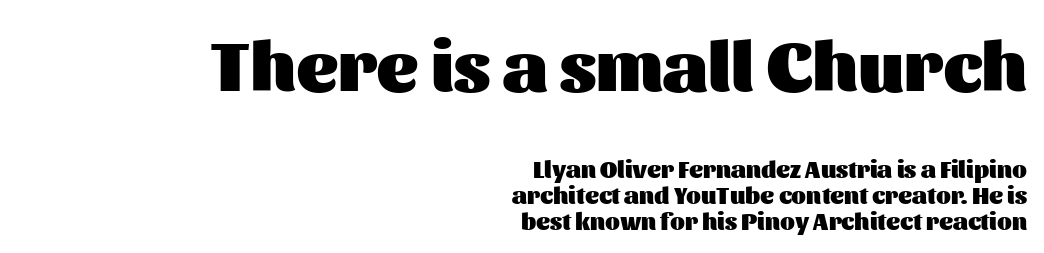
{"serif": "no", "italic": "no", "bold": "yes", "weight": "heavy", "width": "normal", "stroke_contrast": "medium", "x_height": "medium", "monospaced": "no", "underline": "no", "align": "right", "line_spacing": "tight", "line_spacing_ratio": 1.09, "letter_spacing": "normal", "letter_spacing_em": 0.0, "larger_block": "first", "size_ratio": 3.0, "glyph_px": 72}
